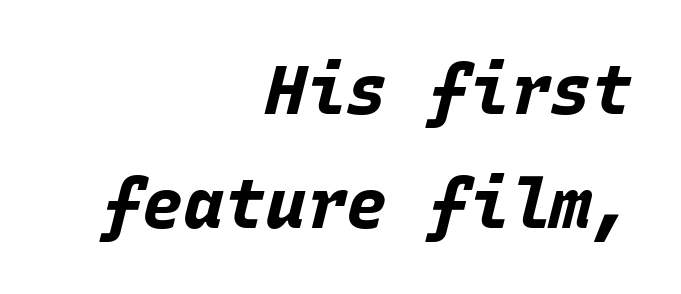
{"italic": "yes", "lean": "right", "slant_degrees": 15, "bold": "yes", "weight": "bold", "width": "normal", "stroke_contrast": "low", "x_height": "large", "monospaced": "yes", "underline": "no", "align": "right", "line_spacing": "normal", "line_spacing_ratio": 1.67, "letter_spacing": "normal", "letter_spacing_em": 0.0, "glyph_px": 68}
